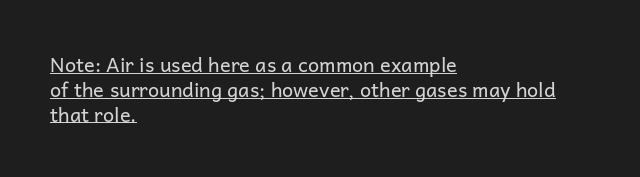
The image shows 20 px text type, upright; set left-aligned, line spacing 1.24x, normal letter spacing, underlined.
